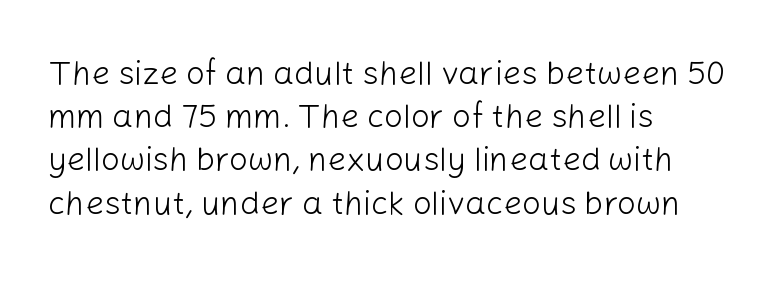
The image shows 33 px light sans-serif type, upright; set left-aligned, normal line spacing (1.31x), normal letter spacing, not underlined; low stroke contrast and a medium x-height.
